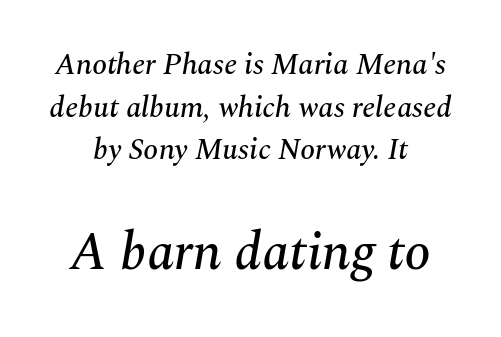
The type is set solid horizontally, with unmodified tracking. Size contrast runs from small at the top to large at the bottom. In terms of letterform style, serifs are clearly present. The gap between lines stays unmarked.
